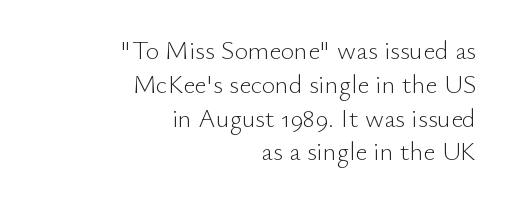
The image shows 26 px text type, upright; set right-aligned, normal line spacing (1.3x), normal letter spacing, not underlined.
